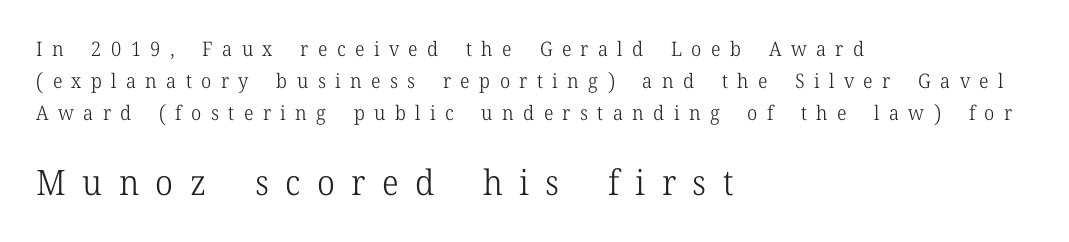
{"serif": "yes", "italic": "no", "bold": "no", "weight": "light", "width": "normal", "stroke_contrast": "low", "x_height": "medium", "monospaced": "no", "underline": "no", "align": "left", "line_spacing": "normal", "line_spacing_ratio": 1.6, "letter_spacing": "wide", "letter_spacing_em": 0.47, "larger_block": "second", "size_ratio": 1.75, "glyph_px": 35}
